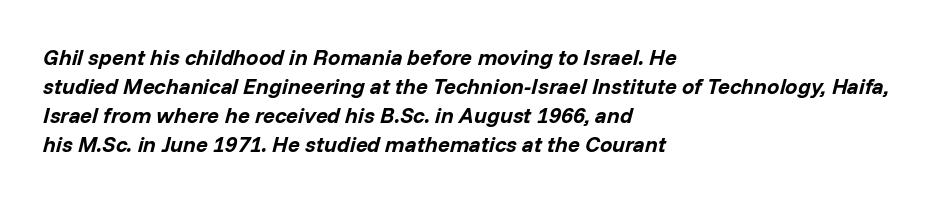
Short note: letters normally spaced. The paragraph shown leans on its left margin. The characters look thick and weighty, a clear bold. The rows are spaced the way most documents space them. Does the lettering tilt? It does — this is italic.
